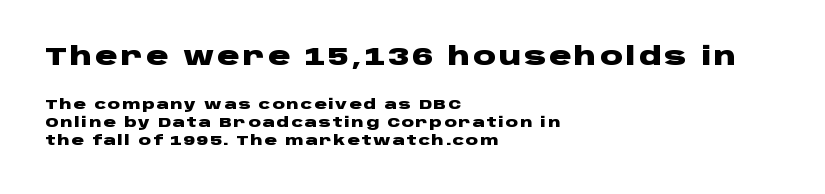
{"italic": "no", "bold": "yes", "underline": "no", "align": "left", "line_spacing": "normal", "line_spacing_ratio": 1.28, "larger_block": "first", "size_ratio": 1.79, "glyph_px": 25}
